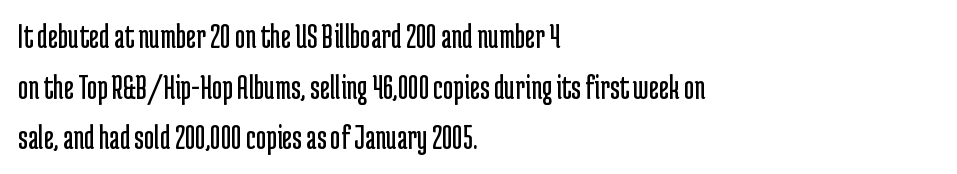
Q: Is the text bold? A: No.
Q: Is the text italic (slanted)? A: No, it is upright.
Q: Is the typeface a serif or a sans-serif typeface? A: Sans-serif.
Q: Is the text underlined? A: No.
Q: How is the paragraph aligned? A: Left-aligned.
Q: Is the spacing between letters normal or unusually wide? A: Normal.
Q: Is the spacing between lines tight, normal or loose? A: Normal.
Q: Width (condensed, normal, or wide)? A: Condensed.
Q: Stroke contrast? A: Low.
Q: x-height? A: Medium.
Q: Monospaced? A: No.
